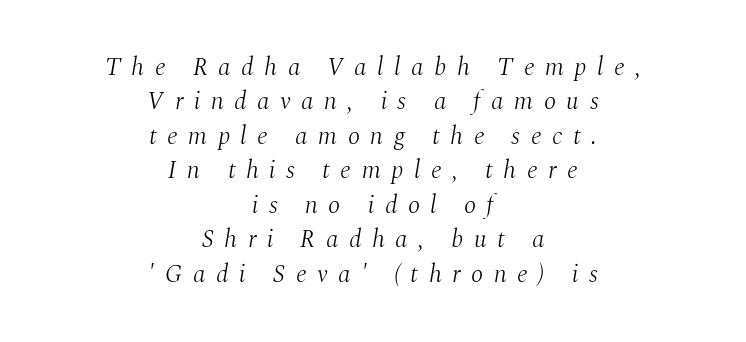
The image shows 25 px text type, italic (leaning right); set centered, normal line spacing (1.38x), unusually wide letter spacing (+0.42 em), not underlined.
